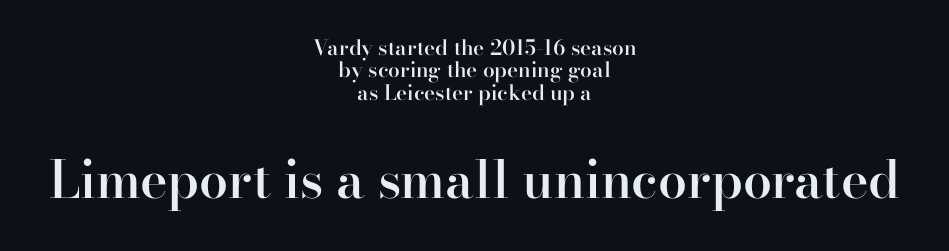
Q: Is the text bold? A: Semi-bold.
Q: Is the text italic (slanted)? A: No, it is upright.
Q: Is the typeface a serif or a sans-serif typeface? A: Serif.
Q: Is the text underlined? A: No.
Q: How is the paragraph aligned? A: Centered.
Q: Is the spacing between letters normal or unusually wide? A: Normal.
Q: Is the spacing between lines tight, normal or loose? A: Tight.
Q: Which block of text is set in a larger size, the first (top) or the second (bottom)? A: The second (bottom) one.
Q: Width (condensed, normal, or wide)? A: Normal.
Q: Stroke contrast? A: High.
Q: x-height? A: Small.
Q: Monospaced? A: No.
